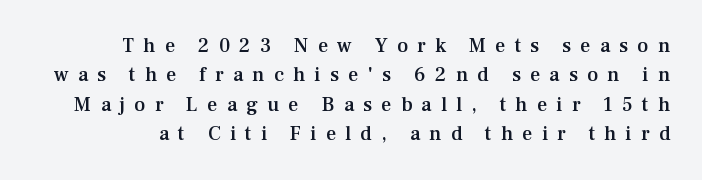
{"italic": "no", "bold": "semi", "underline": "no", "line_spacing": "normal", "line_spacing_ratio": 1.47, "letter_spacing": "wide", "letter_spacing_em": 0.46, "glyph_px": 20}
